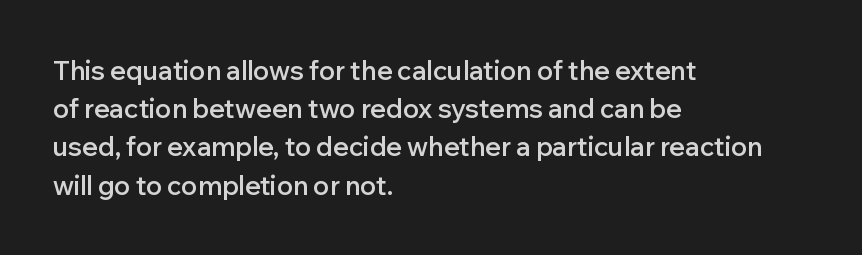
Q: Is the text bold? A: Semi-bold.
Q: Is the text italic (slanted)? A: No, it is upright.
Q: Is the text underlined? A: No.
Q: How is the paragraph aligned? A: Left-aligned.
Q: Is the spacing between letters normal or unusually wide? A: Normal.
Q: Is the spacing between lines tight, normal or loose? A: Normal.
